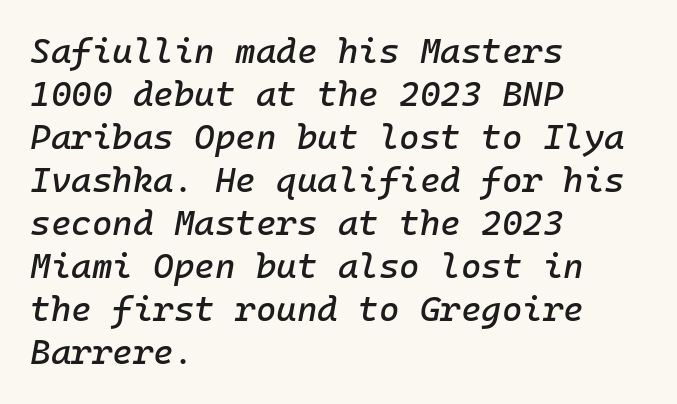
Q: Is the text italic (slanted)? A: Yes, it leans right by about 10 degrees.
Q: Is the text underlined? A: No.
Q: How is the paragraph aligned? A: Left-aligned.
Q: Is the spacing between letters normal or unusually wide? A: Normal.
Q: Width (condensed, normal, or wide)? A: Normal.
Q: Stroke contrast? A: Low.
Q: x-height? A: Medium.
